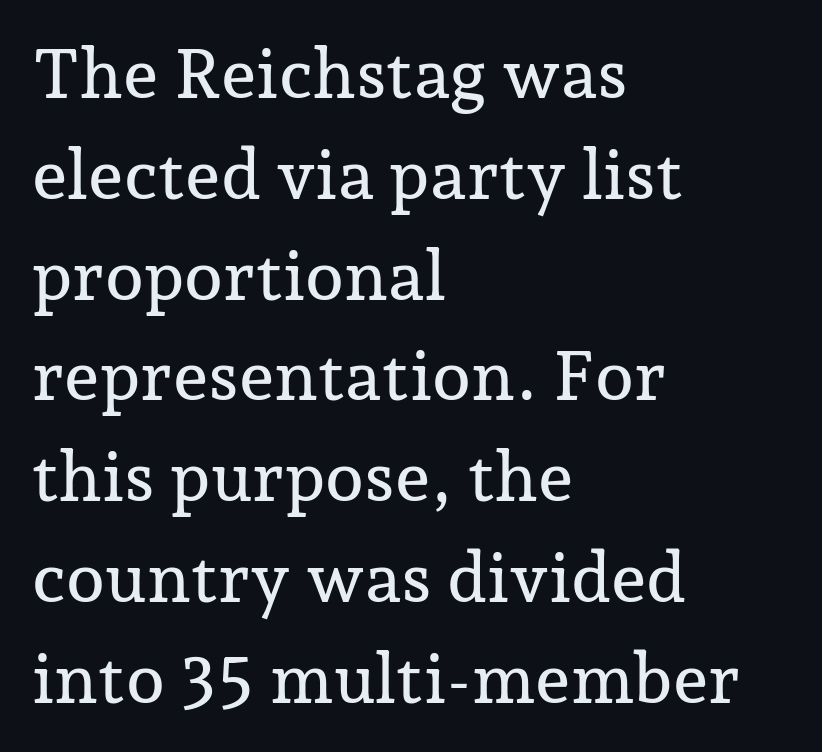
{"serif": "yes", "italic": "no", "width": "normal", "stroke_contrast": "low", "x_height": "medium", "monospaced": "no", "underline": "no", "align": "left", "line_spacing": "normal", "line_spacing_ratio": 1.44, "letter_spacing": "normal", "letter_spacing_em": 0.0, "glyph_px": 70}
